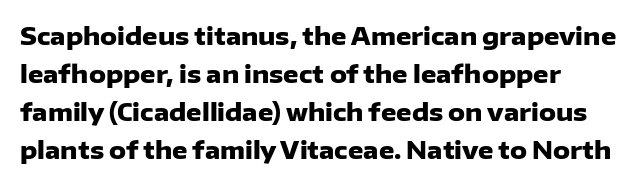
{"italic": "no", "bold": "yes", "underline": "no", "line_spacing": "normal", "line_spacing_ratio": 1.59, "letter_spacing": "normal", "letter_spacing_em": 0.0, "glyph_px": 24}
